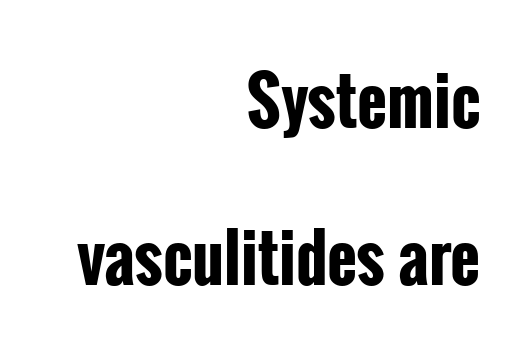
Q: Is the text bold? A: Yes.
Q: Is the text italic (slanted)? A: No, it is upright.
Q: Is the typeface a serif or a sans-serif typeface? A: Sans-serif.
Q: Is the text underlined? A: No.
Q: How is the paragraph aligned? A: Right-aligned.
Q: Is the spacing between letters normal or unusually wide? A: Normal.
Q: Is the spacing between lines tight, normal or loose? A: Loose.
Q: Width (condensed, normal, or wide)? A: Condensed.
Q: Stroke contrast? A: Low.
Q: x-height? A: Medium.
Q: Monospaced? A: No.
